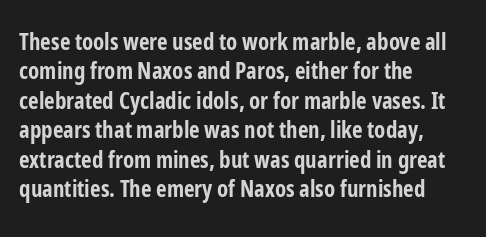
{"italic": "no", "bold": "yes", "underline": "no", "align": "left", "line_spacing": "normal", "line_spacing_ratio": 1.28, "letter_spacing": "normal", "letter_spacing_em": 0.0, "glyph_px": 23}
